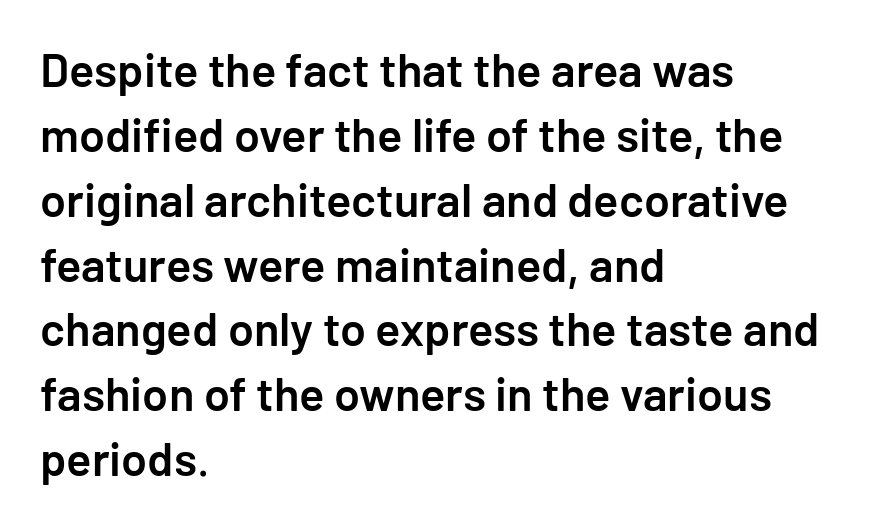
The face used here is a semibold: visibly heavier than regular, lighter than bold. Honestly, the row spacing looks completely unremarkable. Do the letters lean? They stand straight. These lines keep a tight, regular rhythm from letter to letter.
